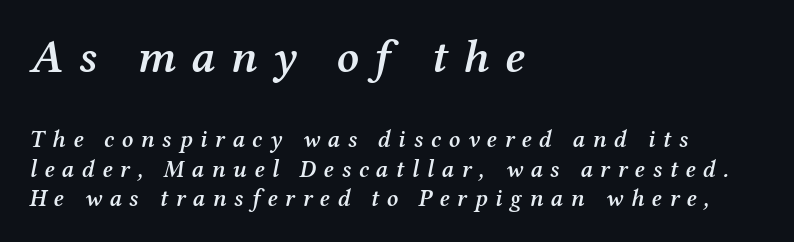
Compared with ordinary roman type, these characters are visibly tilted. The letters are spread apart with noticeably loose tracking. Here the designer chose a conventional face with non-uniform glyph widths. Serif or sans? Serif — the stroke terminals have little feet.
